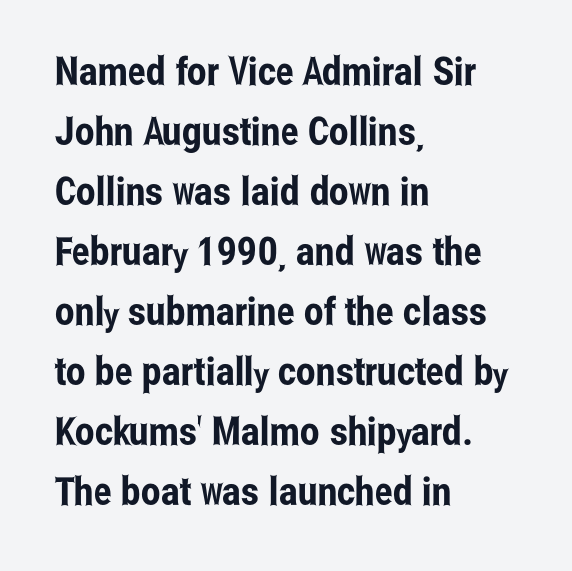
{"serif": "no", "italic": "no", "width": "condensed", "stroke_contrast": "low", "x_height": "medium", "monospaced": "no", "underline": "no", "align": "left", "line_spacing": "normal", "line_spacing_ratio": 1.54, "letter_spacing": "normal", "letter_spacing_em": 0.0, "glyph_px": 39}
